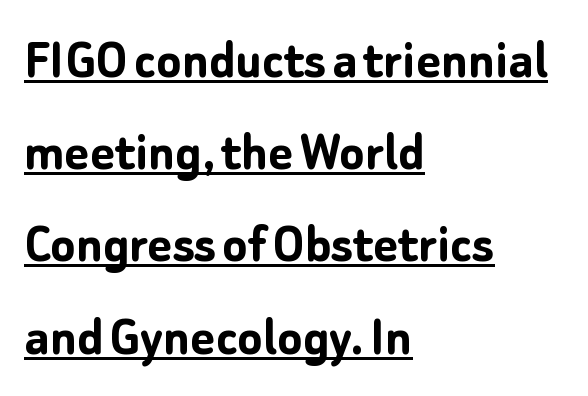
{"serif": "no", "italic": "no", "bold": "yes", "weight": "semibold", "width": "normal", "stroke_contrast": "low", "x_height": "medium", "monospaced": "no", "underline": "yes", "align": "left", "line_spacing": "normal", "line_spacing_ratio": 1.59, "letter_spacing": "normal", "letter_spacing_em": 0.0, "glyph_px": 58}
